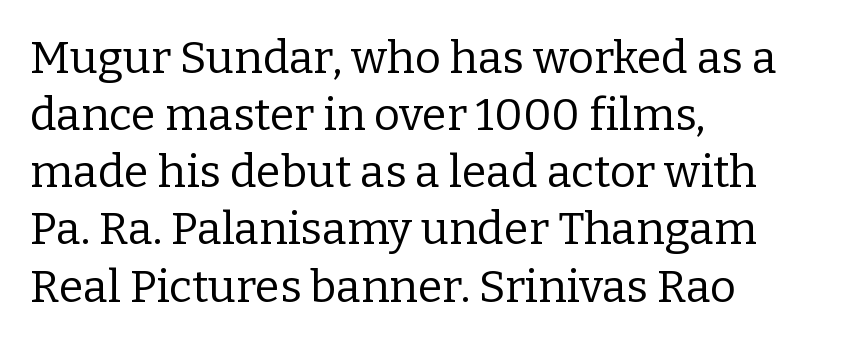
{"serif": "yes", "italic": "no", "bold": "no", "weight": "regular", "width": "normal", "stroke_contrast": "low", "x_height": "medium", "monospaced": "no", "underline": "no", "align": "left", "line_spacing": "normal", "line_spacing_ratio": 1.27, "letter_spacing": "normal", "letter_spacing_em": 0.0, "glyph_px": 45}
